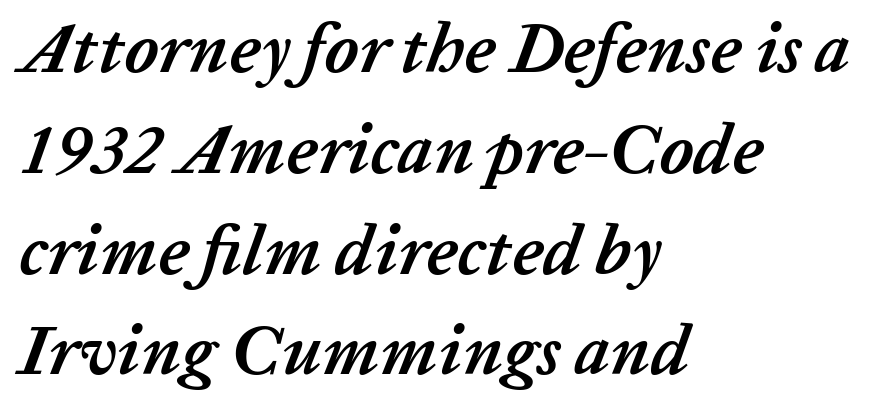
Q: Is the text bold? A: Yes.
Q: Is the text italic (slanted)? A: Yes, it leans right by about 20 degrees.
Q: Is the text underlined? A: No.
Q: How is the paragraph aligned? A: Left-aligned.
Q: Is the spacing between letters normal or unusually wide? A: Normal.
Q: Is the spacing between lines tight, normal or loose? A: Normal.
Q: Width (condensed, normal, or wide)? A: Normal.
Q: Stroke contrast? A: Low.
Q: x-height? A: Medium.
Q: Monospaced? A: No.
